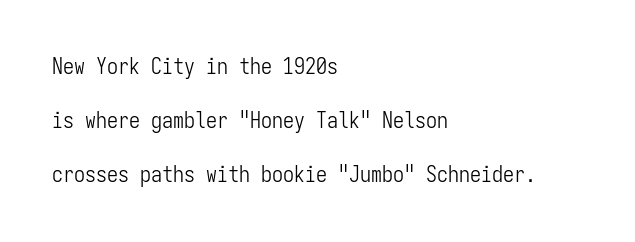
The image shows 22 px text type, upright; set left-aligned, loose line spacing (2.46x), normal letter spacing, not underlined.
